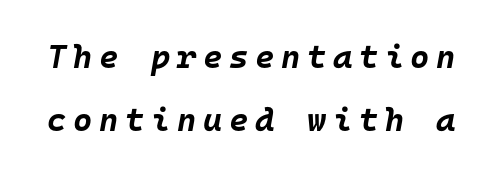
{"italic": "yes", "lean": "right", "slant_degrees": 10, "bold": "yes", "weight": "bold", "width": "normal", "stroke_contrast": "low", "x_height": "large", "monospaced": "yes", "underline": "no", "line_spacing": "loose", "line_spacing_ratio": 1.92, "letter_spacing": "wide", "letter_spacing_em": 0.2, "glyph_px": 33}
